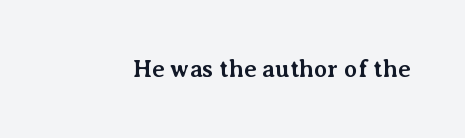
What stands out about the letter spacing? Nothing — it is the standard amount. Upright lettering throughout. Bold? Absolutely — the strokes are thick and heavy. The glyphs are unaccompanied by any horizontal stroke below them.
